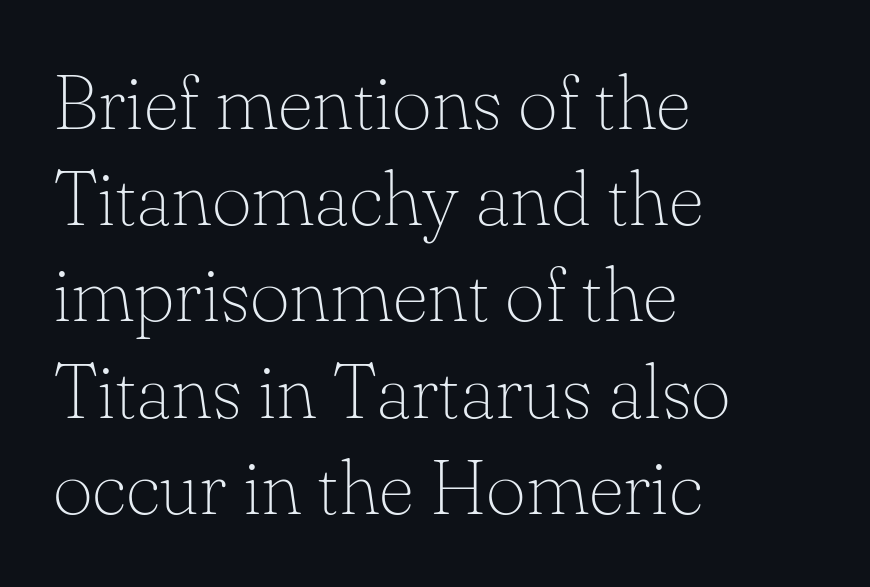
{"serif": "yes", "italic": "no", "bold": "no", "weight": "thin", "width": "normal", "stroke_contrast": "low", "x_height": "small", "monospaced": "no", "underline": "no", "align": "left", "line_spacing": "normal", "line_spacing_ratio": 1.25, "letter_spacing": "normal", "letter_spacing_em": 0.0, "glyph_px": 77}
